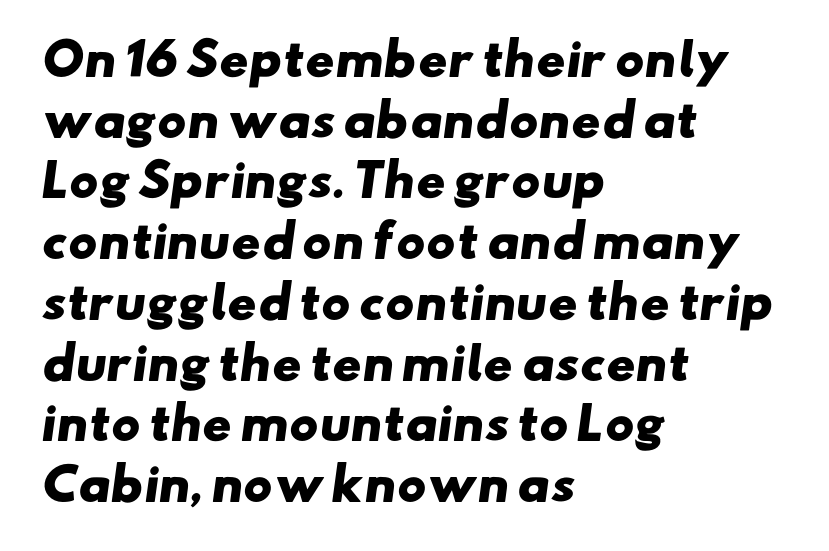
Look at the stroke-to-counter ratio: heavy, a bold. The passage shown is typed in a proportional face where columns would drift. The typeface chosen for these lines omits serifs. Interline gaps are of average width in this sample.
